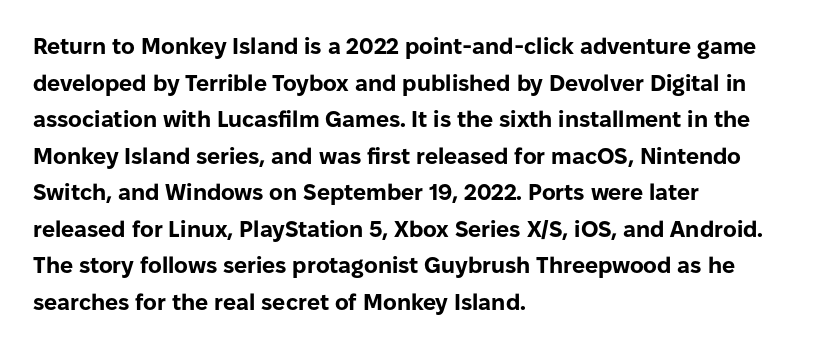
Visually the block forms a straight wall on the left and a jagged coastline on the right. The letters are bold, with thick, heavy strokes. The gap between lines stays unmarked. This sample keeps an unexceptional amount of space between lines. The horizontal fit of the characters is conventional and even. Vertical strokes here are truly vertical.
